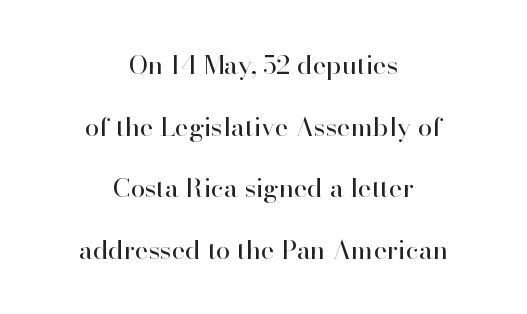
The image shows 26 px text type, upright; set centered, loose line spacing (2.37x), normal letter spacing, not underlined.
